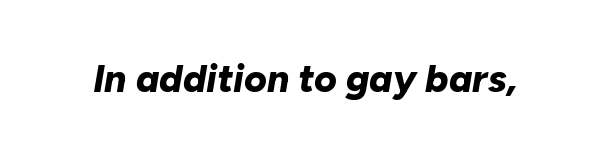
{"italic": "yes", "lean": "right", "slant_degrees": 10, "bold": "yes", "weight": "bold", "width": "normal", "stroke_contrast": "low", "x_height": "medium", "monospaced": "no", "underline": "no", "letter_spacing": "normal", "letter_spacing_em": 0.0, "glyph_px": 39}
